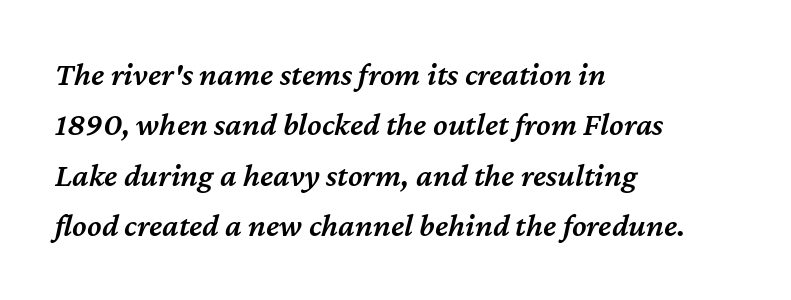
{"italic": "yes", "lean": "right", "slant_degrees": 12, "bold": "semi", "weight": "semibold", "width": "normal", "stroke_contrast": "medium", "x_height": "medium", "monospaced": "no", "underline": "no", "align": "left", "line_spacing": "normal", "line_spacing_ratio": 1.53, "letter_spacing": "normal", "letter_spacing_em": 0.0, "glyph_px": 33}
